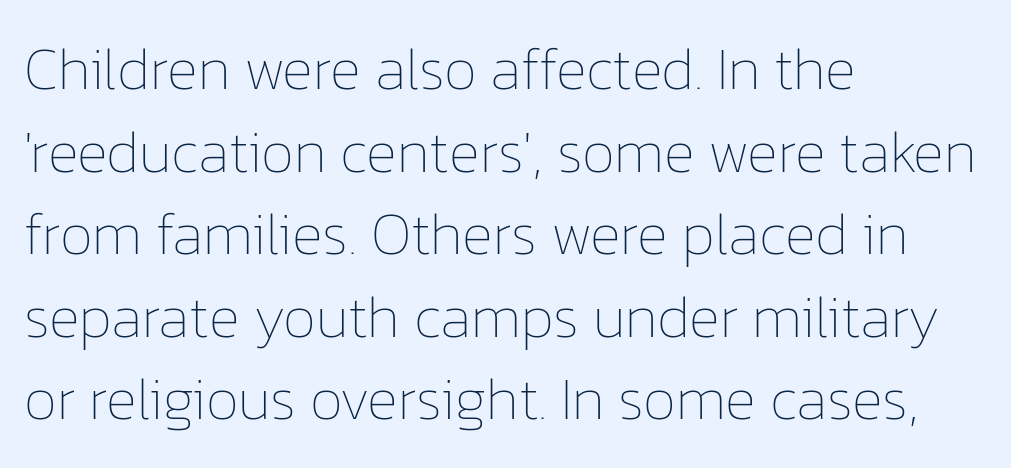
Q: Is the text bold? A: No.
Q: Is the text italic (slanted)? A: No, it is upright.
Q: Is the text underlined? A: No.
Q: How is the paragraph aligned? A: Left-aligned.
Q: Is the spacing between letters normal or unusually wide? A: Normal.
Q: Is the spacing between lines tight, normal or loose? A: Normal.
Q: Width (condensed, normal, or wide)? A: Normal.
Q: Stroke contrast? A: Low.
Q: x-height? A: Medium.
Q: Monospaced? A: No.
